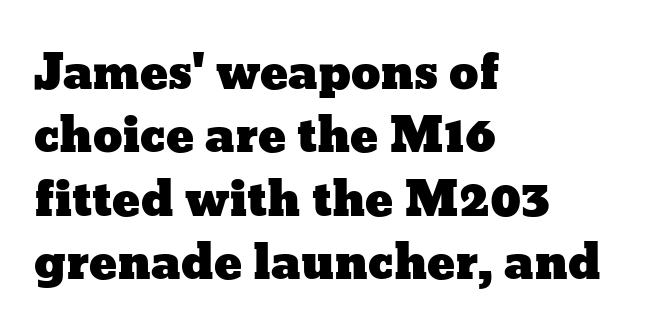
Q: Is the text italic (slanted)? A: No, it is upright.
Q: Is the text underlined? A: No.
Q: How is the paragraph aligned? A: Left-aligned.
Q: Is the spacing between letters normal or unusually wide? A: Normal.
Q: Is the spacing between lines tight, normal or loose? A: Normal.
Q: Width (condensed, normal, or wide)? A: Wide.
Q: Stroke contrast? A: Low.
Q: x-height? A: Medium.
Q: Monospaced? A: No.
